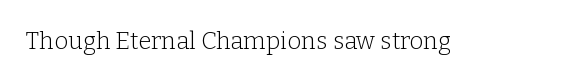
{"italic": "no", "bold": "no", "underline": "no", "letter_spacing": "normal", "letter_spacing_em": 0.0, "glyph_px": 24}
